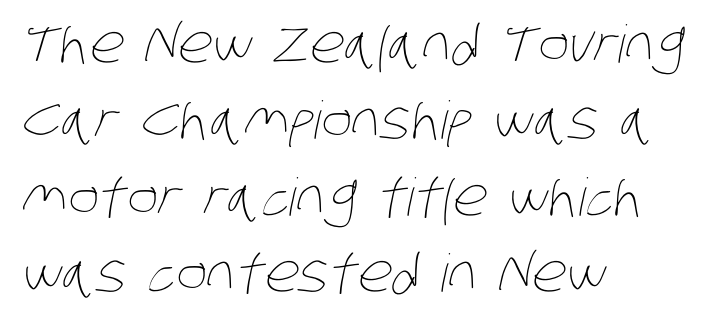
The image shows 52 px thin, condensed type; set left-aligned, normal line spacing (1.47x), normal letter spacing, not underlined; low stroke contrast and a large x-height.
